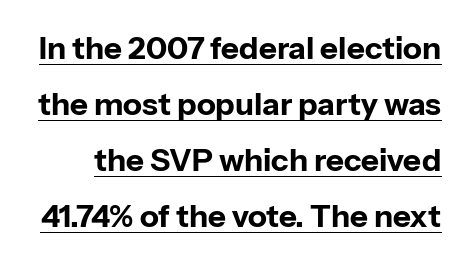
{"serif": "no", "italic": "no", "bold": "yes", "weight": "bold", "width": "normal", "stroke_contrast": "low", "x_height": "medium", "monospaced": "no", "underline": "yes", "line_spacing_ratio": 1.81, "letter_spacing": "normal", "letter_spacing_em": 0.0, "glyph_px": 31}
